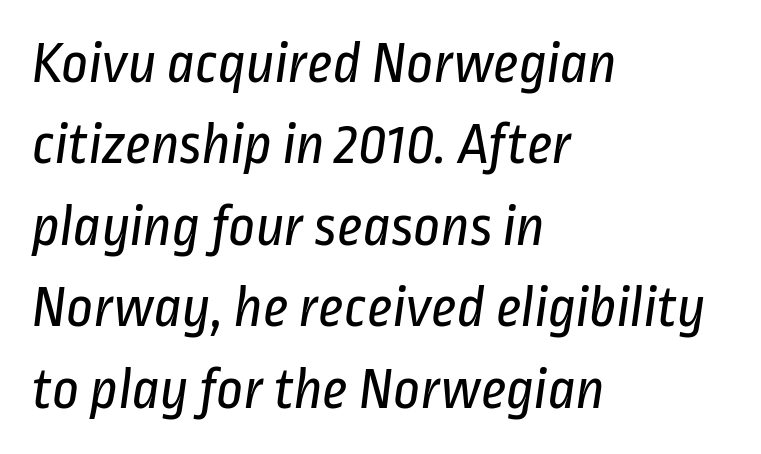
{"serif": "no", "bold": "no", "weight": "regular", "width": "condensed", "stroke_contrast": "low", "x_height": "medium", "monospaced": "no", "underline": "no", "align": "left", "line_spacing": "normal", "line_spacing_ratio": 1.38, "letter_spacing": "normal", "letter_spacing_em": 0.0, "glyph_px": 59}
